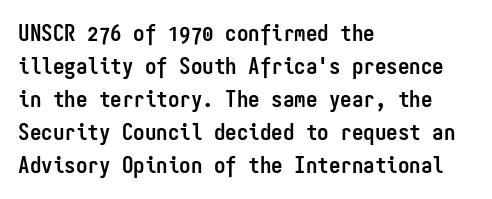
Q: Is the text bold? A: Yes.
Q: Is the text italic (slanted)? A: No, it is upright.
Q: Is the text underlined? A: No.
Q: How is the paragraph aligned? A: Left-aligned.
Q: Is the spacing between letters normal or unusually wide? A: Normal.
Q: Is the spacing between lines tight, normal or loose? A: Normal.
